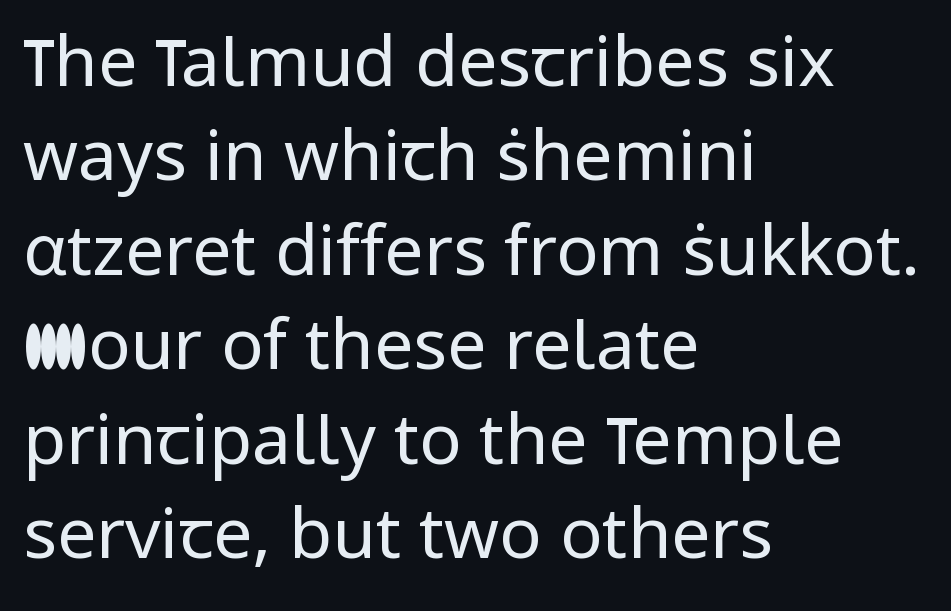
The image shows 70 px regular-weight sans-serif type, upright; set left-aligned, normal line spacing (1.35x), normal letter spacing, not underlined; low stroke contrast and a medium x-height.
